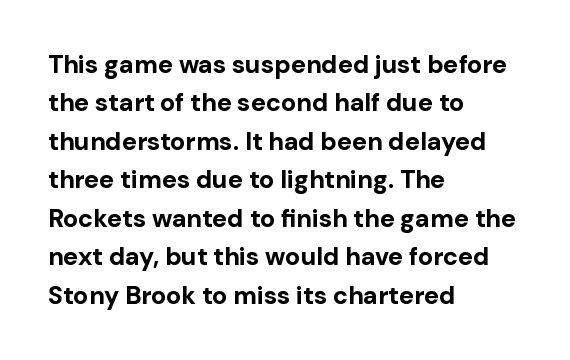
Here the glyphs are tracked normally, forming tight word shapes. Does the weight exceed regular? Yes, all the way to bold. The text block is weighted toward the left margin, trailing off unevenly rightward. Style check: upright. Notice how descenders clear the ascenders below comfortably — that's standard leading. Glance below the letters and you will spot only blank space.
